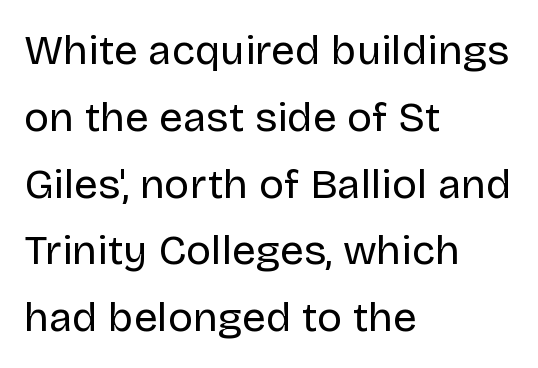
Q: Is the text bold? A: No.
Q: Is the text italic (slanted)? A: No, it is upright.
Q: Is the typeface a serif or a sans-serif typeface? A: Sans-serif.
Q: Is the text underlined? A: No.
Q: How is the paragraph aligned? A: Left-aligned.
Q: Is the spacing between letters normal or unusually wide? A: Normal.
Q: Is the spacing between lines tight, normal or loose? A: Normal.
Q: Width (condensed, normal, or wide)? A: Normal.
Q: Stroke contrast? A: Low.
Q: x-height? A: Large.
Q: Monospaced? A: No.
